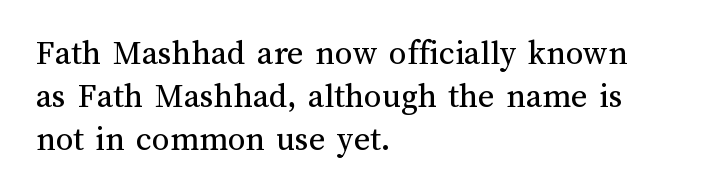
{"italic": "no", "bold": "no", "weight": "regular", "width": "normal", "stroke_contrast": "medium", "x_height": "medium", "monospaced": "no", "underline": "no", "align": "left", "line_spacing_ratio": 1.23, "letter_spacing": "normal", "letter_spacing_em": 0.0, "glyph_px": 35}
